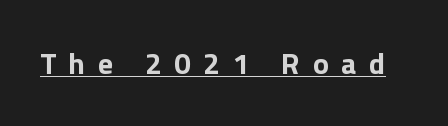
Q: Is the text bold? A: Yes.
Q: Is the text italic (slanted)? A: No, it is upright.
Q: Is the typeface a serif or a sans-serif typeface? A: Sans-serif.
Q: Is the text underlined? A: Yes.
Q: Is the spacing between letters normal or unusually wide? A: Unusually wide.
Q: Width (condensed, normal, or wide)? A: Normal.
Q: x-height? A: Medium.
Q: Monospaced? A: No.
